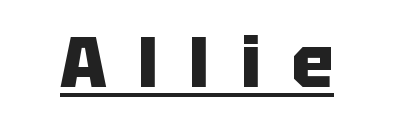
Caption: lettering with a line underneath. Plenty of ink on the page — the face is bold. Between one letter and the next there's a generous, obvious gap. Posture: straight, roman, zero tilt. Proportional: the letters do not fall into vertical columns.
